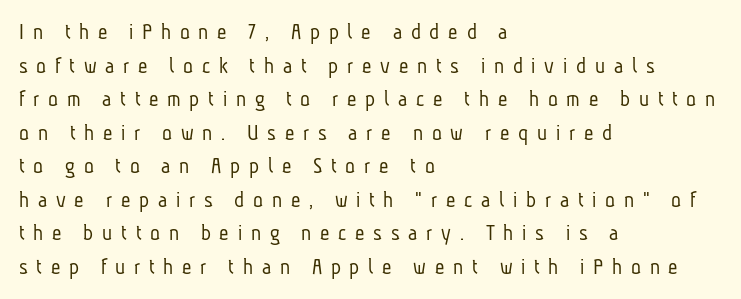
Bare-footed words on every line. Each stroke keeps to a modest, everyday thickness or less. Loose tracking; the words dissolve into strings of separated letters. Horizontal alignment here is leftward, the default for most running prose. If you measured baseline to baseline, you'd find a middling distance.
